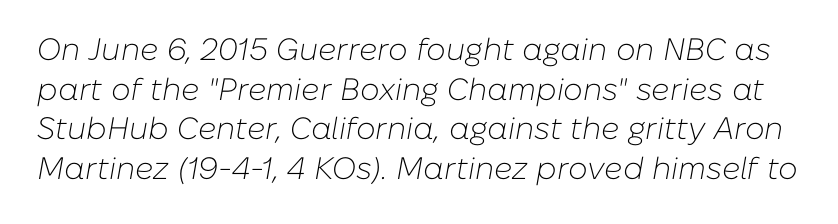
You can tell it's italic because the verticals aren't actually vertical. Quick note: underline off. Each new line begins a customary step beneath the previous one. Character widths vary here, with narrow letters taking less room than wide ones. A typesetter would call this zero additional tracking.
